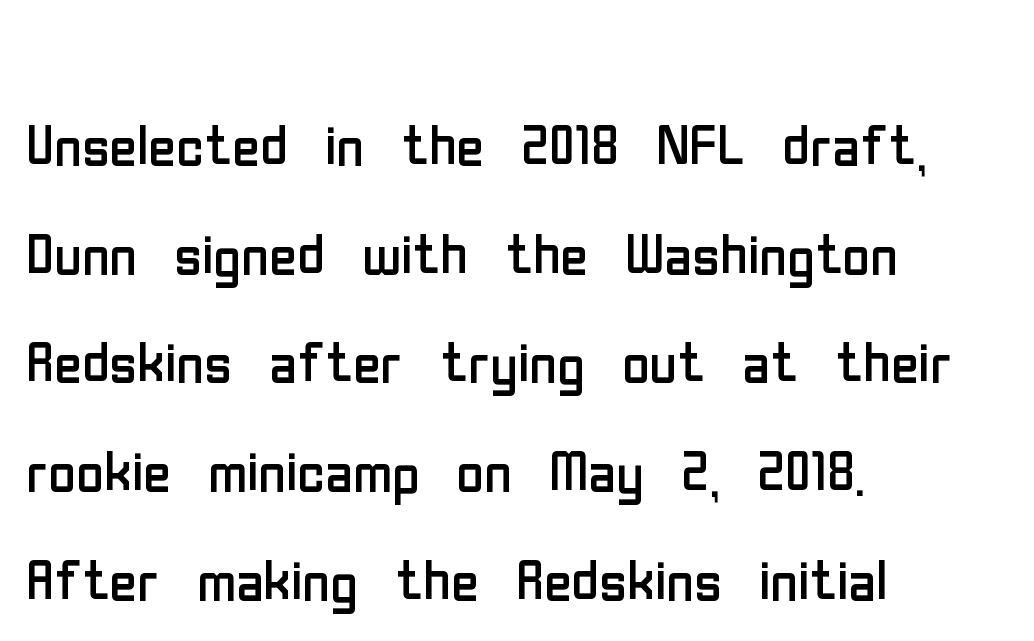
The image shows 76 px regular-weight, condensed sans-serif type, upright; set left-aligned, normal line spacing (1.43x), normal letter spacing, not underlined; low stroke contrast and a medium x-height.
